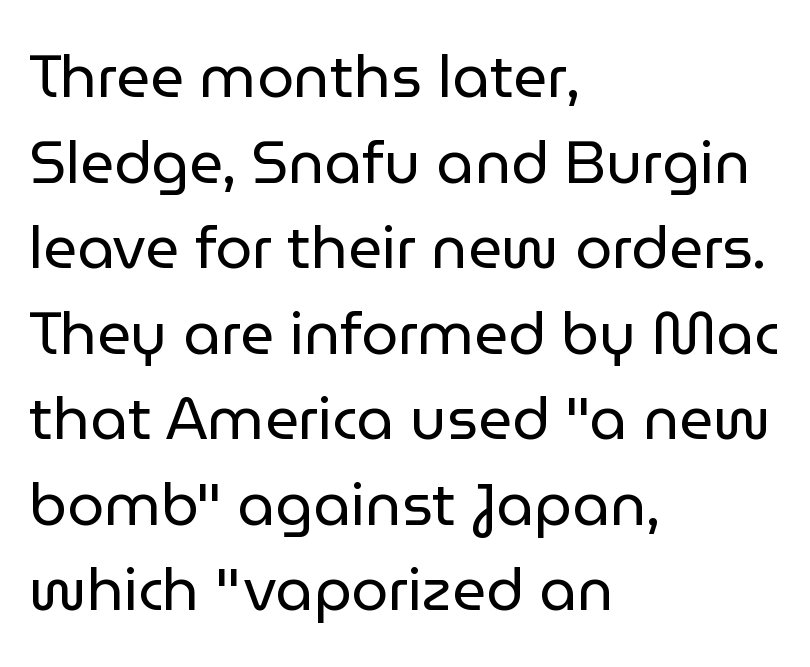
{"serif": "no", "italic": "no", "bold": "no", "weight": "regular", "width": "normal", "stroke_contrast": "low", "x_height": "medium", "monospaced": "no", "underline": "no", "align": "left", "line_spacing": "normal", "line_spacing_ratio": 1.45, "letter_spacing": "normal", "letter_spacing_em": 0.0, "glyph_px": 59}
